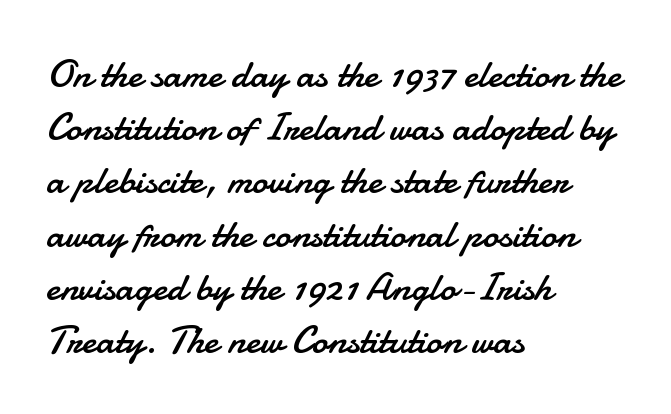
The image shows 40 px regular-weight sans-serif type; set left-aligned, normal line spacing (1.33x), normal letter spacing, not underlined; low stroke contrast and a small x-height.
